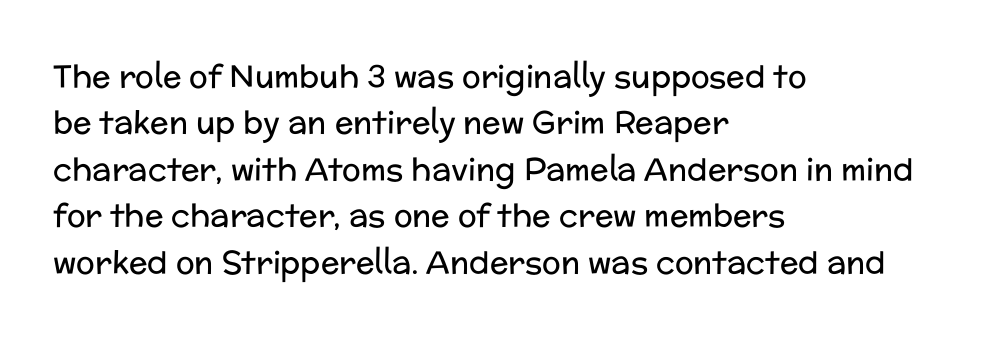
Characters remain perfectly vertical along every line. Default kerning and tracking; the words read as compact shapes. Vertically, the passage feels balanced, rows spaced as you'd expect. This sample uses a sans-serif face.
